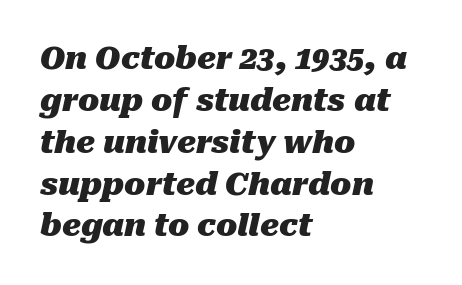
The image shows 31 px heavy type, italic (leaning right); set left-aligned, normal line spacing (1.35x), normal letter spacing, not underlined; medium stroke contrast and a medium x-height.
